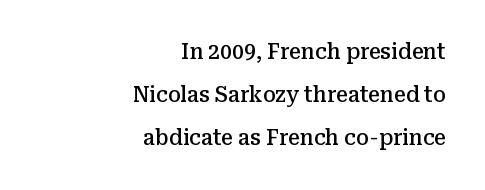
The image shows 21 px text type, upright; set right-aligned, loose line spacing (2.04x), normal letter spacing, not underlined.
